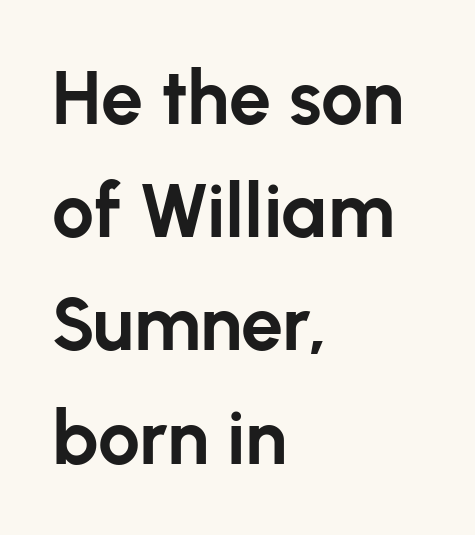
The image shows 75 px bold sans-serif type, upright; set left-aligned, normal line spacing (1.51x), normal letter spacing, not underlined; low stroke contrast and a medium x-height.
